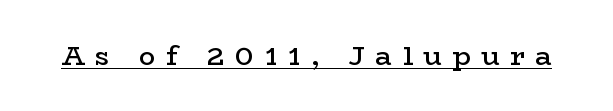
Q: Is the text bold? A: Semi-bold.
Q: Is the text italic (slanted)? A: No, it is upright.
Q: Is the text underlined? A: Yes.
Q: Is the spacing between letters normal or unusually wide? A: Unusually wide.
